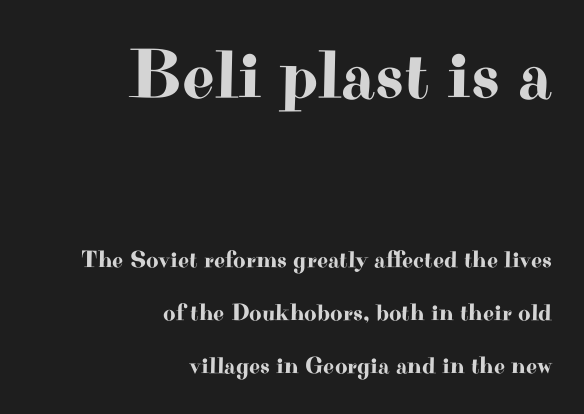
Q: Is the text italic (slanted)? A: No, it is upright.
Q: Is the typeface a serif or a sans-serif typeface? A: Serif.
Q: Is the text underlined? A: No.
Q: How is the paragraph aligned? A: Right-aligned.
Q: Is the spacing between letters normal or unusually wide? A: Normal.
Q: Is the spacing between lines tight, normal or loose? A: Loose.
Q: Which block of text is set in a larger size, the first (top) or the second (bottom)? A: The first (top) one.
Q: Width (condensed, normal, or wide)? A: Wide.
Q: Stroke contrast? A: High.
Q: x-height? A: Small.
Q: Monospaced? A: No.
